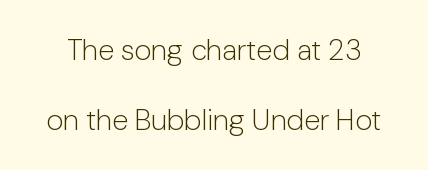
The image shows 29 px light sans-serif type, upright; set loose line spacing (2.41x), normal letter spacing, not underlined; low stroke contrast and a medium x-height.
